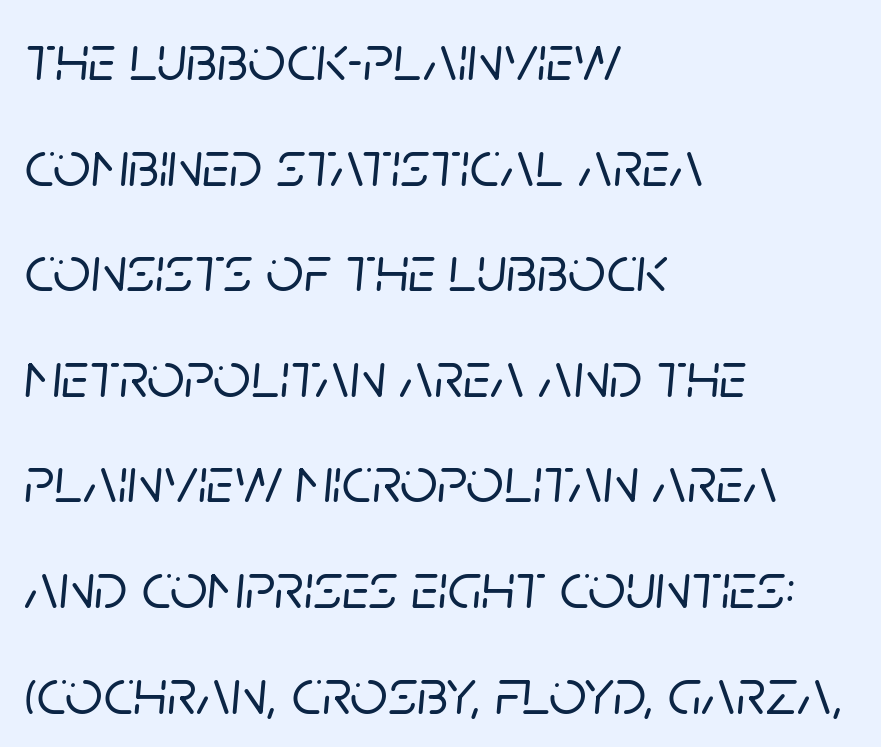
The image shows 66 px text type, italic (leaning right); set left-aligned, normal line spacing (1.6x), normal letter spacing, not underlined; low stroke contrast and a large x-height.
